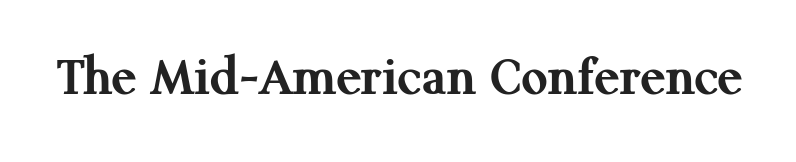
{"serif": "yes", "italic": "no", "bold": "yes", "weight": "semibold", "width": "normal", "stroke_contrast": "medium", "x_height": "medium", "monospaced": "no", "underline": "no", "letter_spacing": "normal", "letter_spacing_em": 0.0, "glyph_px": 57}
